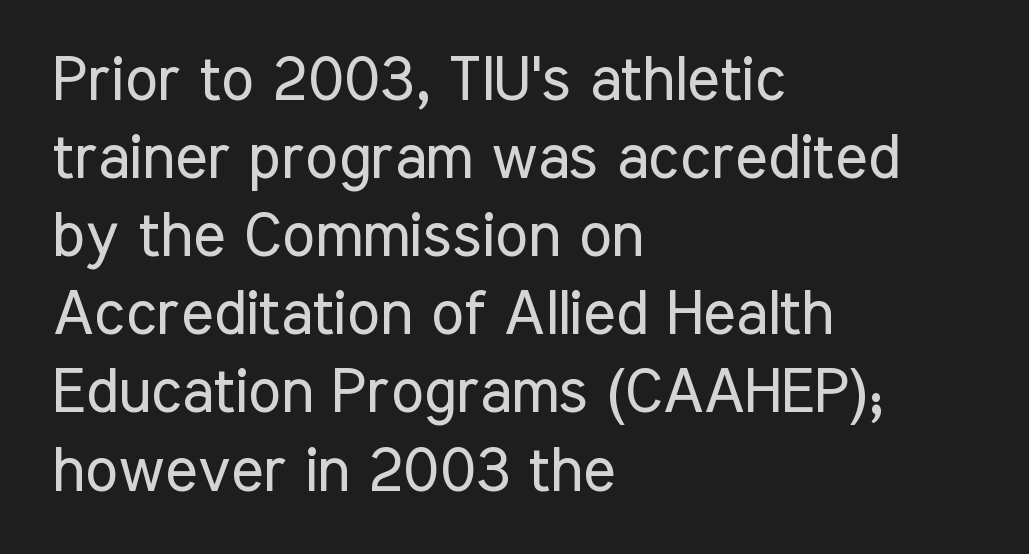
Type without underlining. Which margin do the lines hug? The left one — the right edge is uneven. This is not heavy type; no bold has been used. A sans-serif font was chosen for this passage. Interline gaps are of average width in this sample.
